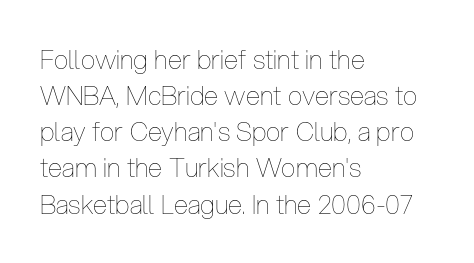
The image shows 26 px text type, upright; set left-aligned, normal line spacing (1.39x), normal letter spacing, not underlined.
